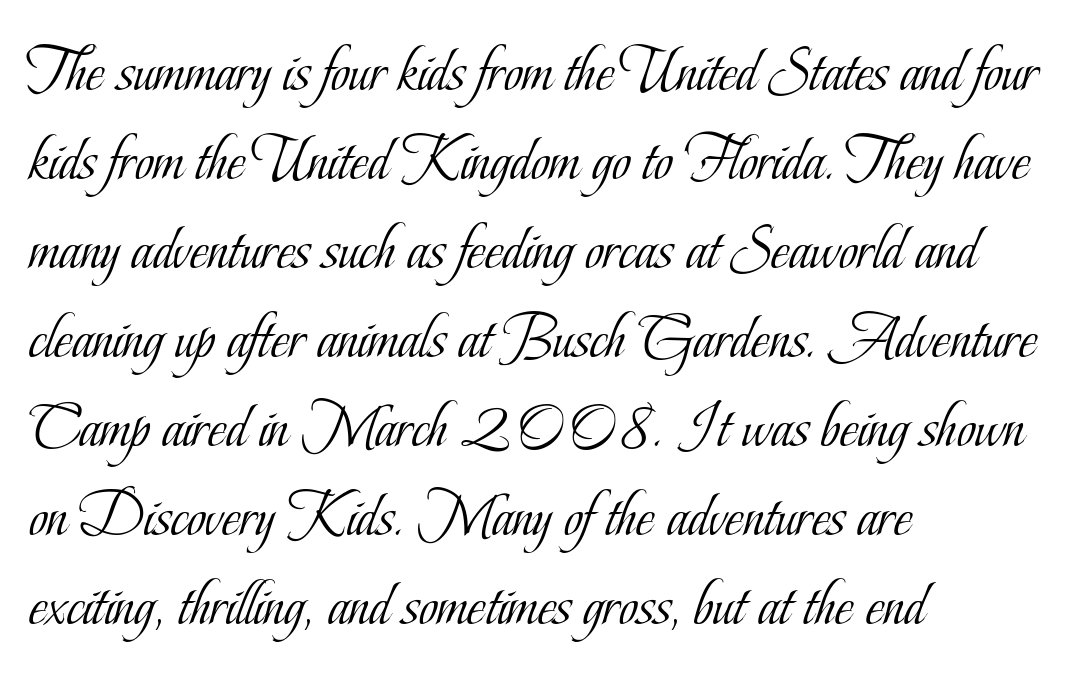
{"serif": "yes", "bold": "no", "weight": "light", "width": "condensed", "stroke_contrast": "low", "x_height": "small", "monospaced": "no", "underline": "no", "align": "left", "line_spacing": "normal", "line_spacing_ratio": 1.39, "letter_spacing": "normal", "letter_spacing_em": 0.0, "glyph_px": 64}
